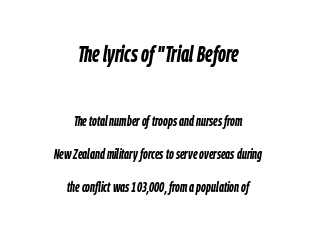
{"italic": "yes", "lean": "right", "slant_degrees": 9, "bold": "yes", "underline": "no", "align": "center", "line_spacing": "loose", "line_spacing_ratio": 2.37, "letter_spacing": "normal", "letter_spacing_em": 0.0, "larger_block": "first", "size_ratio": 1.64, "glyph_px": 23}
